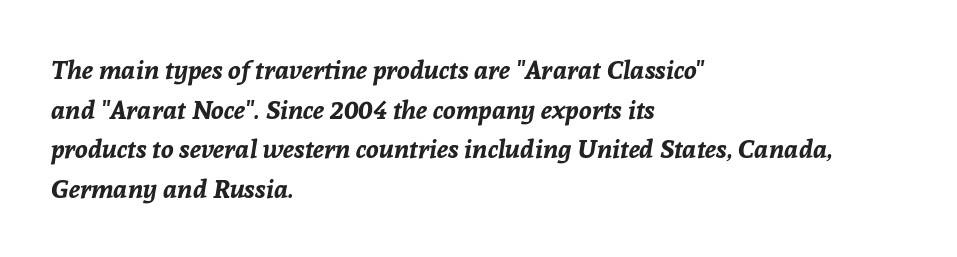
{"italic": "yes", "lean": "right", "slant_degrees": 8, "bold": "yes", "underline": "no", "align": "left", "line_spacing": "normal", "line_spacing_ratio": 1.52, "letter_spacing": "normal", "letter_spacing_em": 0.0, "glyph_px": 26}
